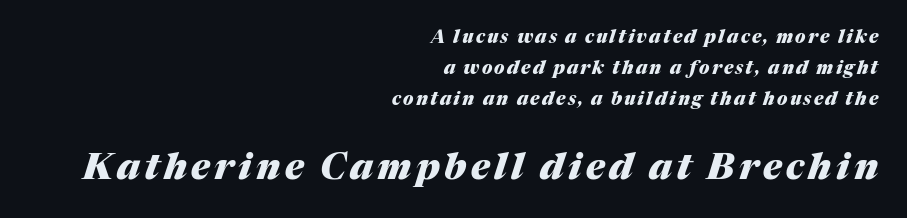
Q: Is the text bold? A: Yes.
Q: Is the text italic (slanted)? A: Yes, it leans right by about 17 degrees.
Q: Is the text underlined? A: No.
Q: How is the paragraph aligned? A: Right-aligned.
Q: Which block of text is set in a larger size, the first (top) or the second (bottom)? A: The second (bottom) one.
Q: Width (condensed, normal, or wide)? A: Normal.
Q: Stroke contrast? A: Medium.
Q: x-height? A: Medium.
Q: Monospaced? A: No.
